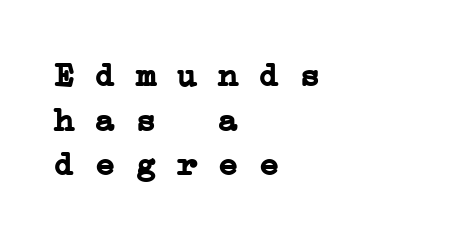
Q: Is the text bold? A: Yes.
Q: Is the typeface a serif or a sans-serif typeface? A: Serif.
Q: Is the text underlined? A: No.
Q: How is the paragraph aligned? A: Left-aligned.
Q: Is the spacing between letters normal or unusually wide? A: Normal.
Q: Is the spacing between lines tight, normal or loose? A: Normal.
Q: Width (condensed, normal, or wide)? A: Wide.
Q: Stroke contrast? A: Low.
Q: x-height? A: Medium.
Q: Monospaced? A: Yes.
